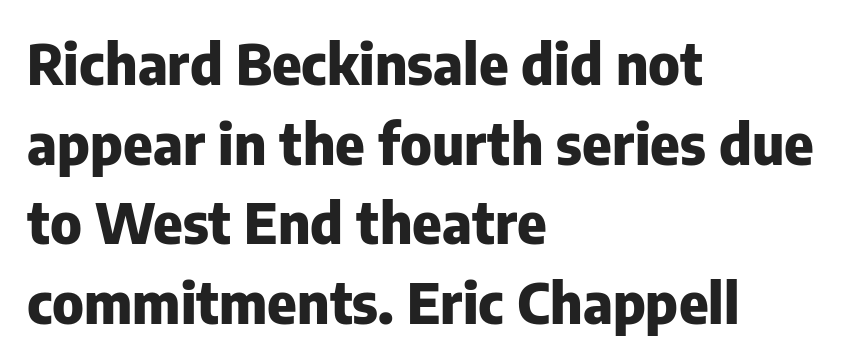
The image shows 56 px heavy sans-serif type, upright; set left-aligned, normal line spacing (1.42x), normal letter spacing, not underlined; low stroke contrast and a medium x-height.
